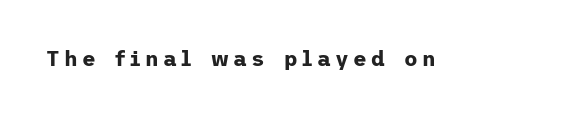
The image shows 21 px bold type, upright; set unusually wide letter spacing (+0.21 em), not underlined.
